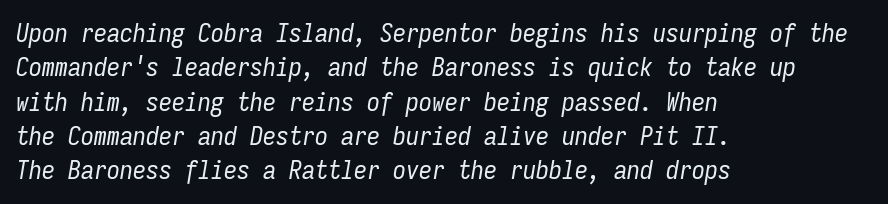
{"italic": "yes", "lean": "right", "slant_degrees": 9, "bold": "no", "underline": "no", "align": "left", "line_spacing": "normal", "line_spacing_ratio": 1.32, "letter_spacing": "normal", "letter_spacing_em": 0.0, "glyph_px": 26}
